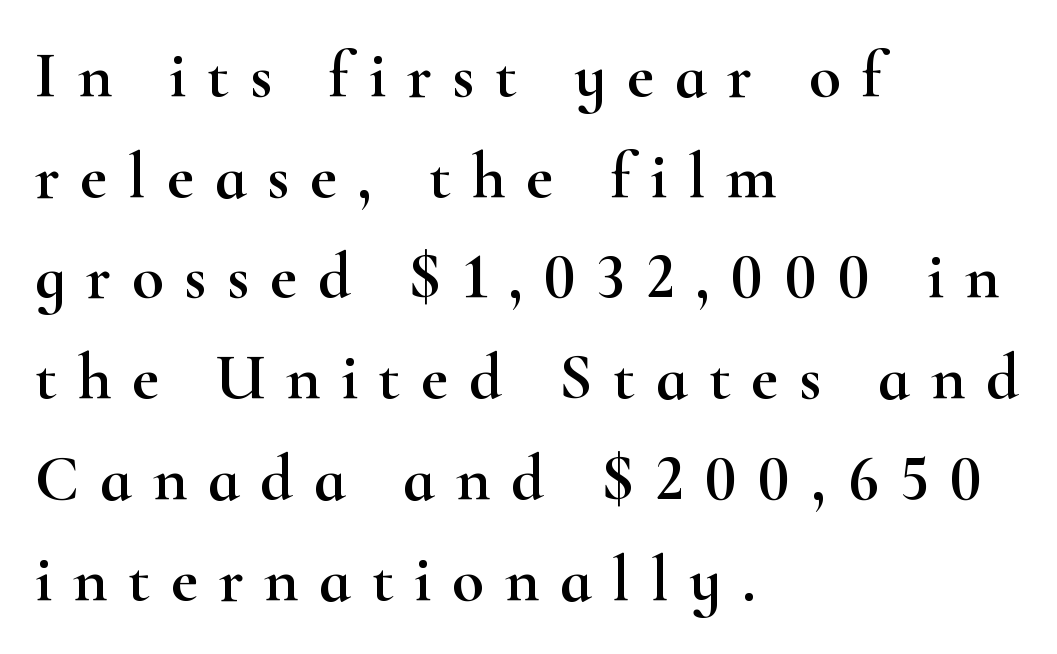
Q: Is the text italic (slanted)? A: No, it is upright.
Q: Is the typeface a serif or a sans-serif typeface? A: Serif.
Q: Is the text underlined? A: No.
Q: How is the paragraph aligned? A: Left-aligned.
Q: Is the spacing between letters normal or unusually wide? A: Unusually wide.
Q: Is the spacing between lines tight, normal or loose? A: Normal.
Q: Width (condensed, normal, or wide)? A: Wide.
Q: Stroke contrast? A: High.
Q: x-height? A: Small.
Q: Monospaced? A: No.
